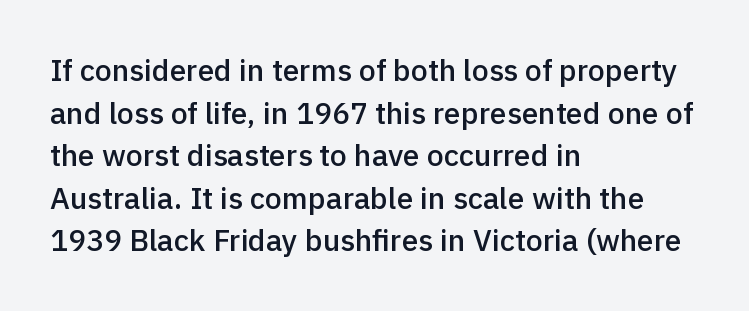
The image shows 30 px semibold sans-serif type, upright; set left-aligned, normal line spacing (1.42x), normal letter spacing, not underlined; a medium x-height.
